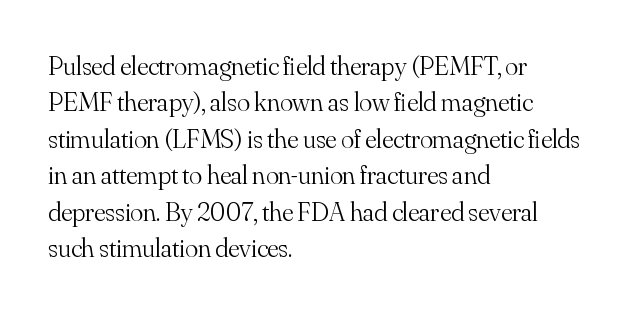
{"italic": "no", "bold": "no", "underline": "no", "align": "left", "line_spacing": "normal", "line_spacing_ratio": 1.35, "letter_spacing": "normal", "letter_spacing_em": 0.0, "glyph_px": 27}
